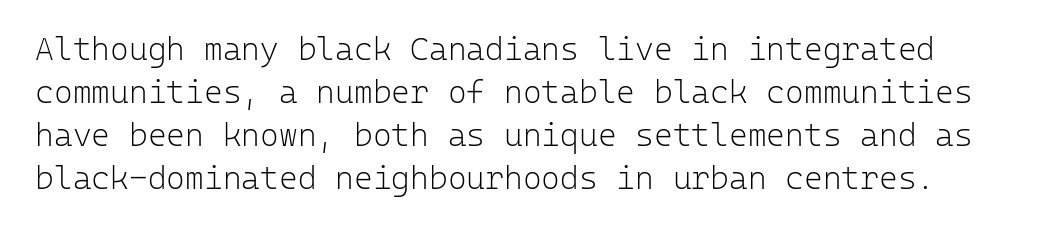
{"serif": "no", "italic": "no", "bold": "no", "weight": "light", "width": "normal", "stroke_contrast": "low", "x_height": "medium", "monospaced": "yes", "underline": "no", "line_spacing": "normal", "line_spacing_ratio": 1.34, "letter_spacing": "normal", "letter_spacing_em": 0.0, "glyph_px": 32}
